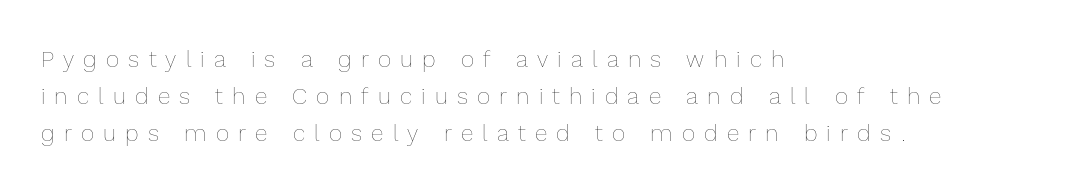
Substantial extra tracking has been applied to these lines. This is not heavy type; no bold has been used. Just letters on the line, the space beneath them empty. The lettering stays uniformly vertical, giving the passage a roman look.
